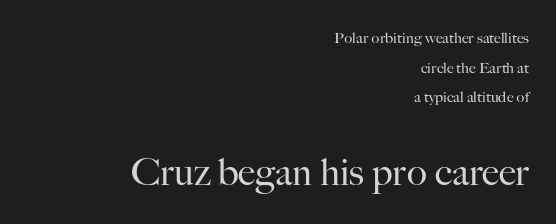
In terms of letterspacing, this is plain default setting. Posture: vertical. The space directly below the letters is spotless. Block two is the big one; block one sits smaller above it. Spacing verdict: proportional, widths tailored to each character.
